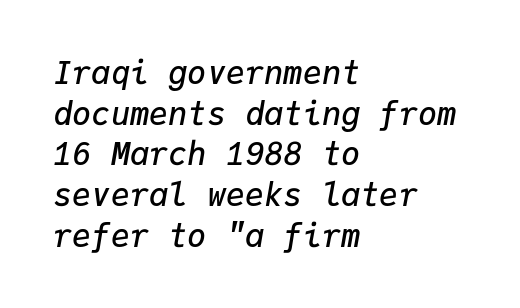
{"italic": "yes", "lean": "right", "slant_degrees": 9, "bold": "semi", "weight": "semibold", "width": "normal", "stroke_contrast": "low", "x_height": "medium", "monospaced": "yes", "underline": "no", "align": "left", "line_spacing": "normal", "line_spacing_ratio": 1.27, "letter_spacing": "normal", "letter_spacing_em": 0.0, "glyph_px": 32}
